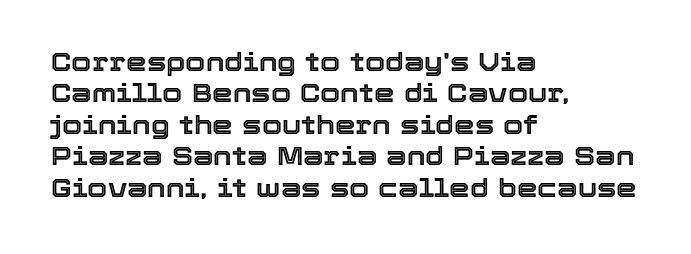
Tracking value appears to be zero — textbook default spacing. Rendered with straight, roman letterforms. Short and long lines alike share a common starting point at left. A bare baseline throughout the passage.
